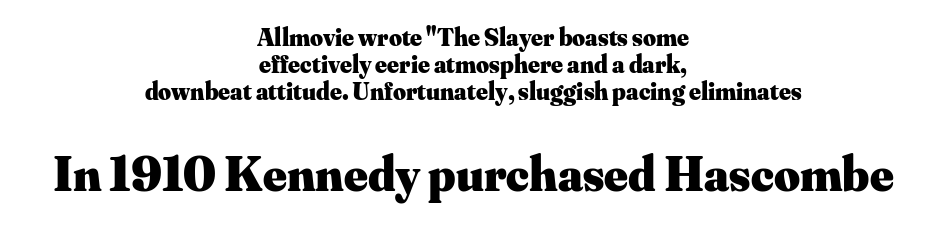
{"serif": "yes", "italic": "no", "bold": "yes", "weight": "heavy", "width": "normal", "stroke_contrast": "medium", "x_height": "small", "monospaced": "no", "underline": "no", "align": "center", "line_spacing": "tight", "line_spacing_ratio": 1.08, "letter_spacing": "normal", "letter_spacing_em": 0.0, "larger_block": "second", "size_ratio": 2.0, "glyph_px": 50}
